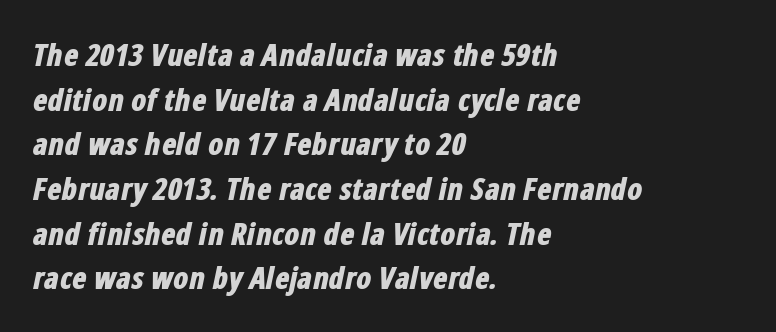
Q: Is the text bold? A: Yes.
Q: Is the text italic (slanted)? A: Yes, it leans right by about 12 degrees.
Q: Is the text underlined? A: No.
Q: How is the paragraph aligned? A: Left-aligned.
Q: Is the spacing between letters normal or unusually wide? A: Normal.
Q: Is the spacing between lines tight, normal or loose? A: Normal.
Q: Width (condensed, normal, or wide)? A: Condensed.
Q: Stroke contrast? A: Low.
Q: x-height? A: Medium.
Q: Monospaced? A: No.
